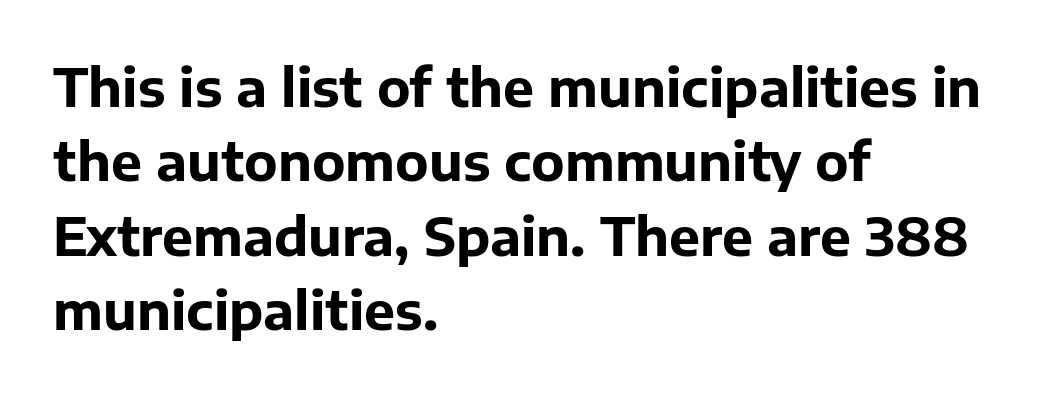
Q: Is the text bold? A: Yes.
Q: Is the text italic (slanted)? A: No, it is upright.
Q: Is the typeface a serif or a sans-serif typeface? A: Sans-serif.
Q: Is the text underlined? A: No.
Q: How is the paragraph aligned? A: Left-aligned.
Q: Is the spacing between letters normal or unusually wide? A: Normal.
Q: Is the spacing between lines tight, normal or loose? A: Normal.
Q: Width (condensed, normal, or wide)? A: Normal.
Q: Stroke contrast? A: Low.
Q: x-height? A: Medium.
Q: Monospaced? A: No.
